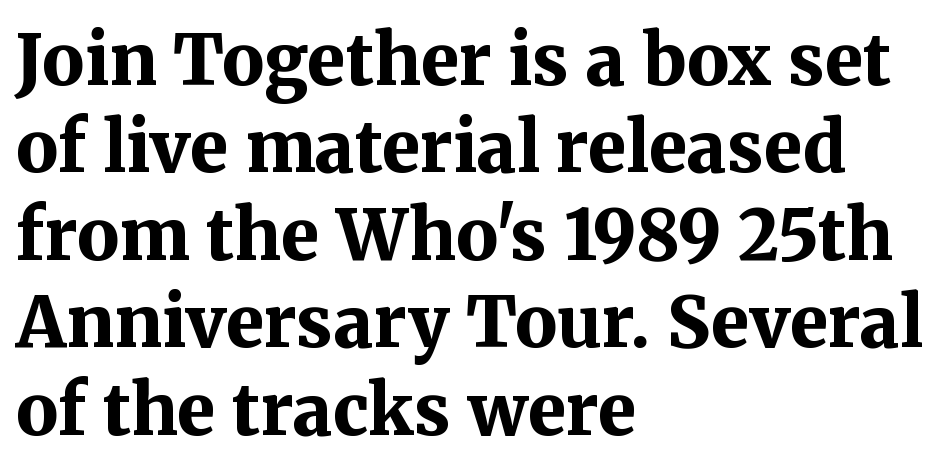
The image shows 70 px bold serif type, upright; set left-aligned, normal line spacing (1.25x), normal letter spacing, not underlined; medium stroke contrast and a medium x-height.
